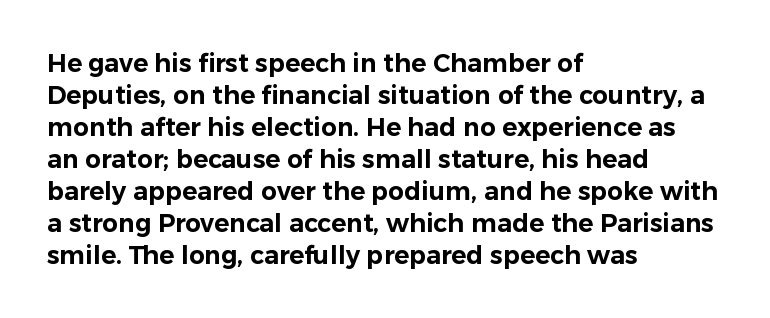
The image shows 25 px text type, upright; set left-aligned, normal line spacing (1.28x), normal letter spacing, not underlined.
